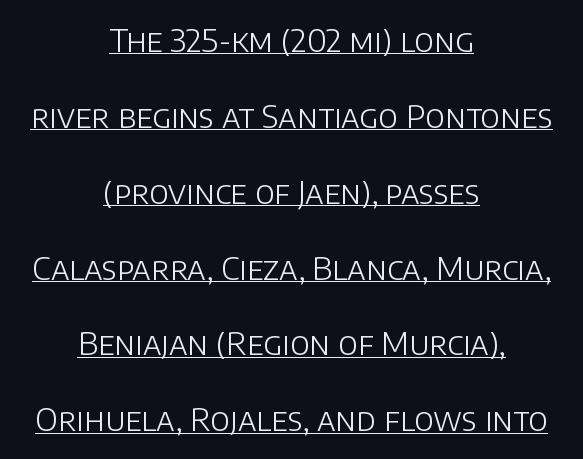
The image shows 32 px light sans-serif type, upright; set centered, loose line spacing (2.37x), normal letter spacing, underlined; low stroke contrast and a large x-height.
